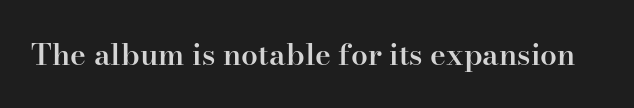
Yep, those are serifs on the letters. The type is set solid horizontally, with unmodified tracking. Is there any slant? The stems are plumb. A clean baseline with only descenders dipping below it.
